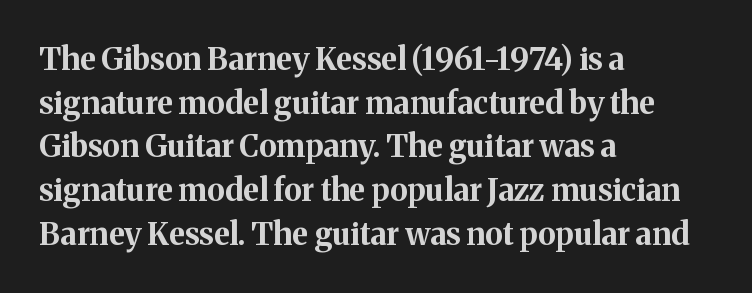
Regular leading. The words here are not underlined. What weight is shown? A full bold with thick strokes. One-word summary of the alignment: left. Default kerning and tracking; the words read as compact shapes. The face used here is proportionally spaced, like ordinary book or web type.
